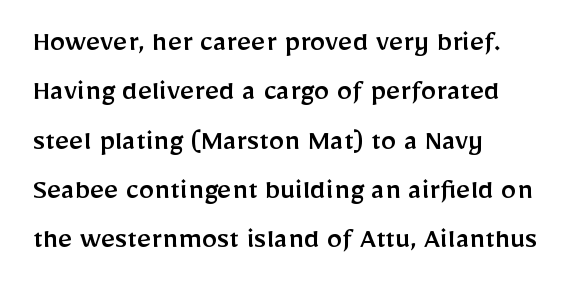
{"serif": "no", "italic": "no", "width": "normal", "stroke_contrast": "low", "x_height": "medium", "monospaced": "no", "underline": "no", "align": "left", "line_spacing": "normal", "line_spacing_ratio": 1.59, "letter_spacing": "normal", "letter_spacing_em": 0.0, "glyph_px": 31}
